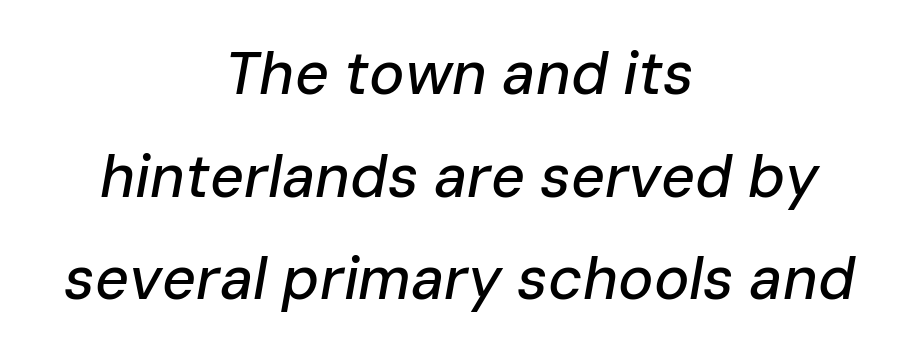
The paragraph has two soft edges and a firm central axis. Decoration check: the copy has no underline. Every character sits at an angle, as italics do. The passage shown has conventional tracking throughout. Character widths vary here, with narrow letters taking less room than wide ones.
